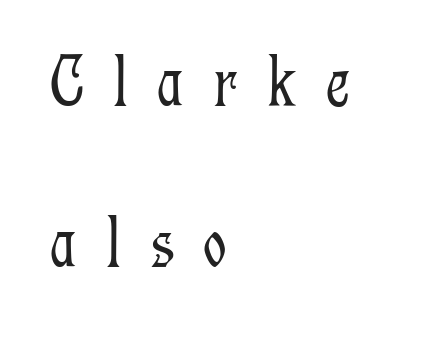
The image shows 74 px light, condensed serif type, upright; set left-aligned, loose line spacing (2.18x), unusually wide letter spacing (+0.39 em), not underlined; low stroke contrast and a medium x-height.
